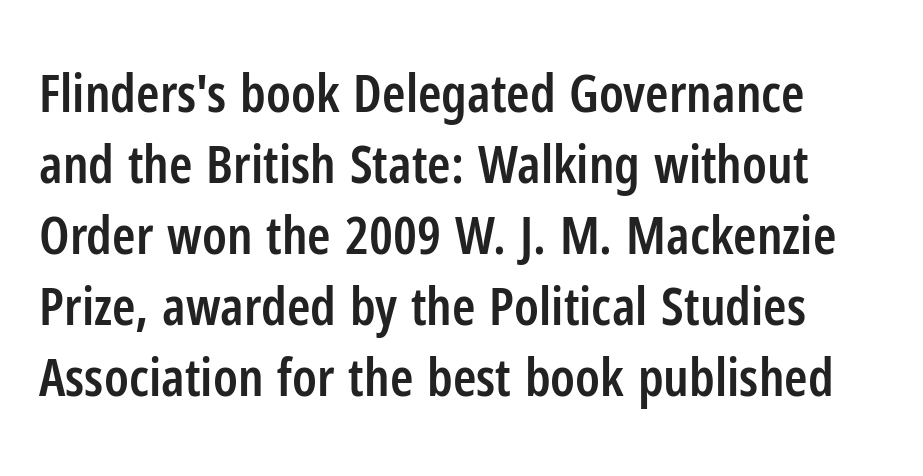
The image shows 53 px semibold, condensed sans-serif type, upright; set normal line spacing (1.34x), normal letter spacing, not underlined; low stroke contrast and a medium x-height.
